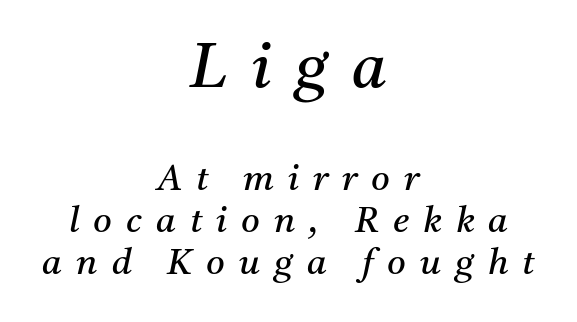
Only glyphs here, with clear space below each row. Spacing between characters has been opened up far beyond the box default. Horizontal alignment here is central, giving a formal, balanced look. This is not heavy type; no bold has been used. Is this a fixed-width face? No — the glyphs have proportional, varying widths.
